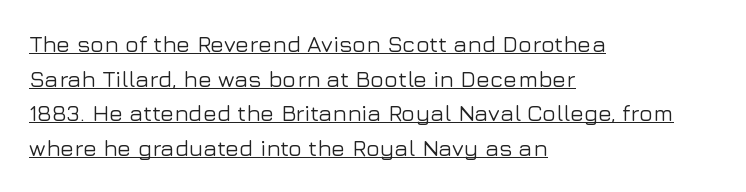
The image shows 23 px text type, upright; set left-aligned, normal line spacing (1.51x), normal letter spacing, underlined.
